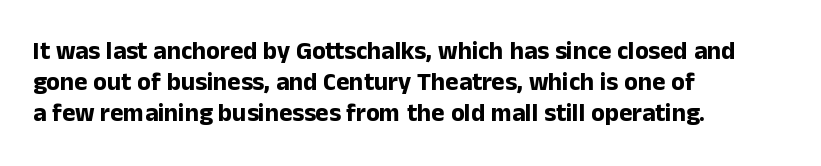
{"italic": "no", "bold": "yes", "underline": "no", "align": "left", "line_spacing": "normal", "line_spacing_ratio": 1.25, "letter_spacing": "normal", "letter_spacing_em": 0.0, "glyph_px": 25}
